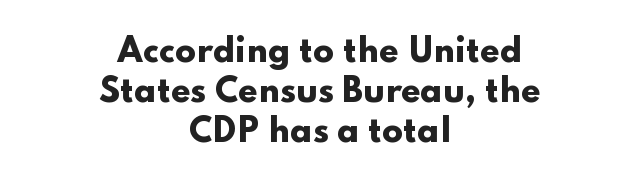
The image shows 31 px heavy, wide sans-serif type, upright; set centered, normal line spacing (1.29x), normal letter spacing, not underlined; low stroke contrast and a small x-height.
